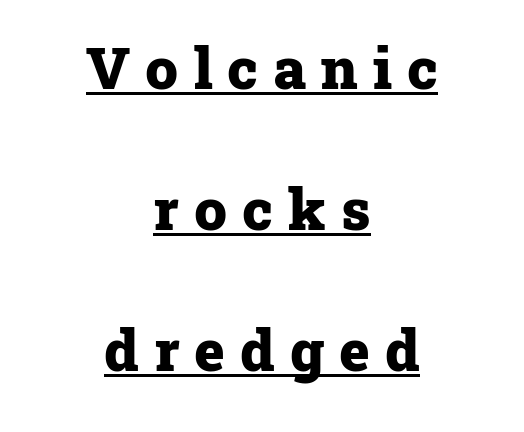
Stroke thickness is high; the sample reads as a true bold. The letters advance in unequal steps, a hallmark of proportional type. The glyphs in this specimen are seriffed. The text block is weighted toward neither margin, spreading evenly from the middle. A typographer would call this underscored text.
